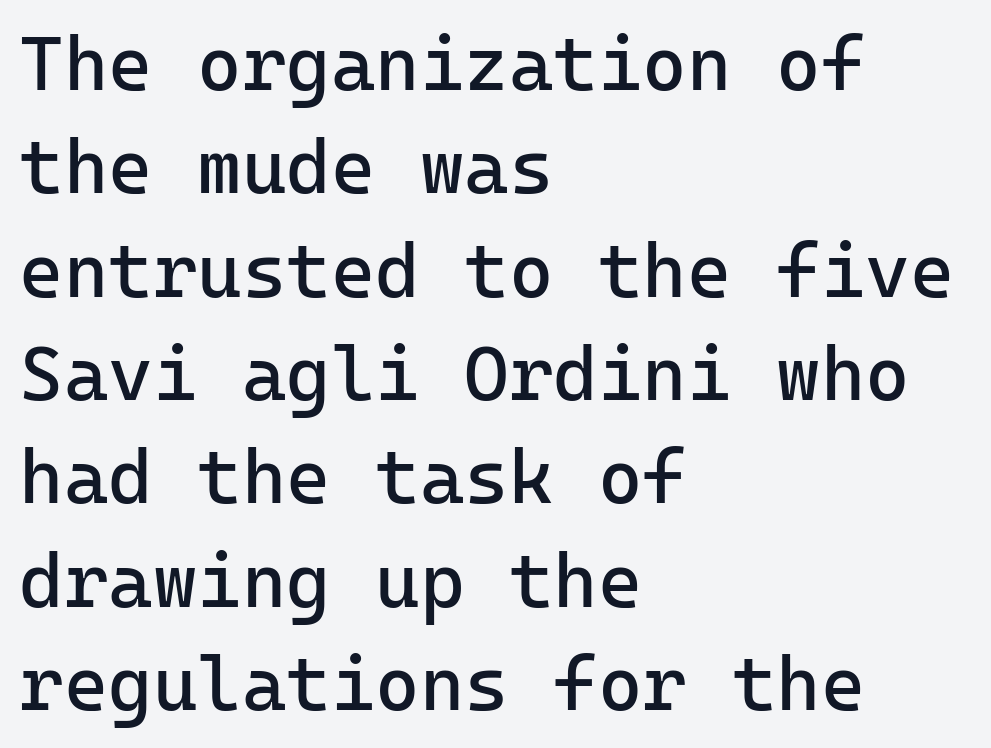
Q: Is the text bold? A: No.
Q: Is the text italic (slanted)? A: No, it is upright.
Q: Is the typeface a serif or a sans-serif typeface? A: Sans-serif.
Q: Is the text underlined? A: No.
Q: How is the paragraph aligned? A: Left-aligned.
Q: Is the spacing between letters normal or unusually wide? A: Normal.
Q: Is the spacing between lines tight, normal or loose? A: Normal.
Q: Width (condensed, normal, or wide)? A: Normal.
Q: Stroke contrast? A: Low.
Q: x-height? A: Medium.
Q: Monospaced? A: Yes.
